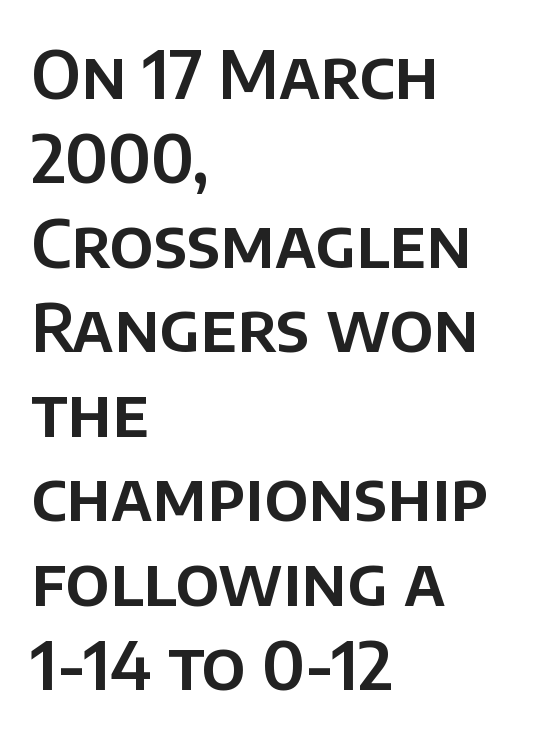
The type is set solid horizontally, with unmodified tracking. The lines are quadded left. Unlike a traditional serif, this face leaves its strokes unadorned. This block has exactly the height ordinary leading produces. A typesetter would call this proportional, since set widths differ per character.
